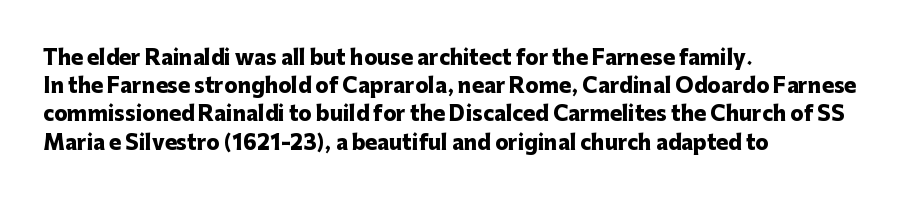
The image shows 20 px bold type, upright; set left-aligned, normal line spacing (1.41x), normal letter spacing, not underlined.
